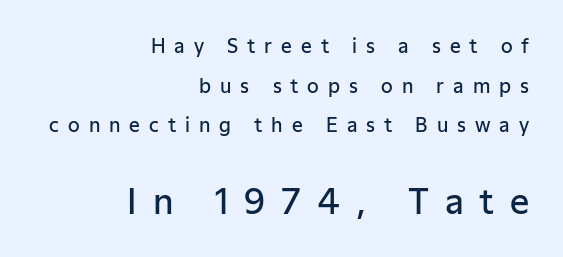
{"serif": "no", "italic": "no", "bold": "semi", "weight": "semibold", "width": "normal", "stroke_contrast": "low", "x_height": "medium", "monospaced": "no", "underline": "no", "align": "right", "line_spacing": "loose", "line_spacing_ratio": 2.09, "letter_spacing": "wide", "letter_spacing_em": 0.47, "larger_block": "second", "size_ratio": 1.79, "glyph_px": 34}
